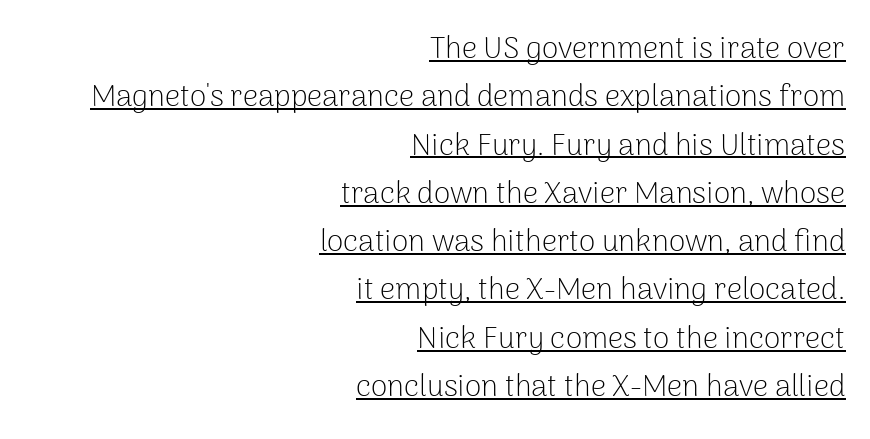
{"serif": "no", "italic": "no", "bold": "no", "weight": "light", "width": "normal", "stroke_contrast": "low", "x_height": "medium", "monospaced": "no", "underline": "yes", "align": "right", "line_spacing": "normal", "line_spacing_ratio": 1.61, "letter_spacing": "normal", "letter_spacing_em": 0.0, "glyph_px": 30}
